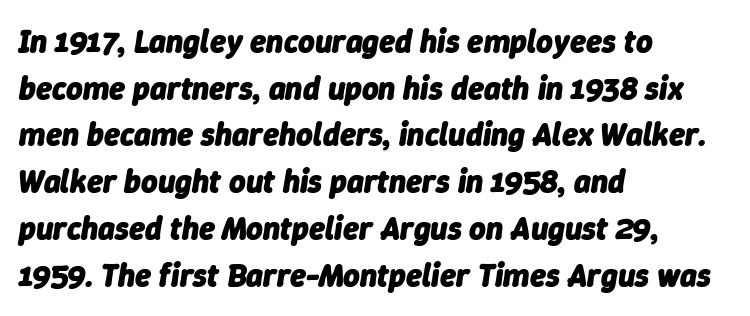
The image shows 32 px heavy type, italic (leaning right); set left-aligned, normal line spacing (1.46x), normal letter spacing, not underlined; low stroke contrast and a medium x-height.
